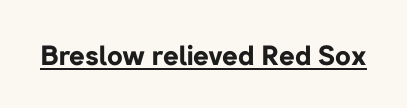
{"italic": "no", "bold": "yes", "underline": "yes", "letter_spacing": "normal", "letter_spacing_em": 0.0, "glyph_px": 27}
